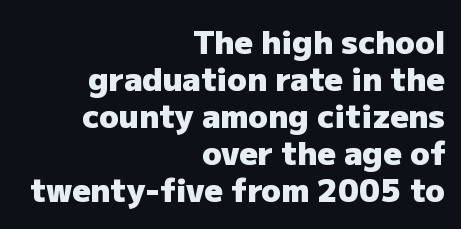
Has an underline been added? It has not. The characters look thick and weighty, a clear bold. A student would call this right alignment; a typographer would say flush right, rag left. Here the glyphs are tracked normally, forming tight word shapes. Do the characters align in a grid? No, the font is proportional.
